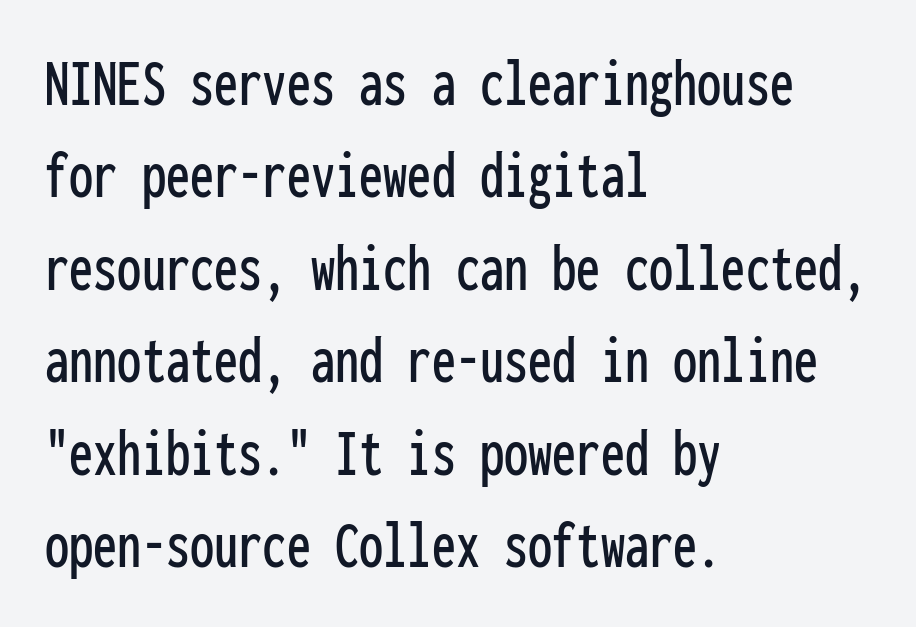
The image shows 69 px condensed sans-serif type, upright, monospaced; set left-aligned, normal line spacing (1.34x), normal letter spacing, not underlined; low stroke contrast and a medium x-height.
